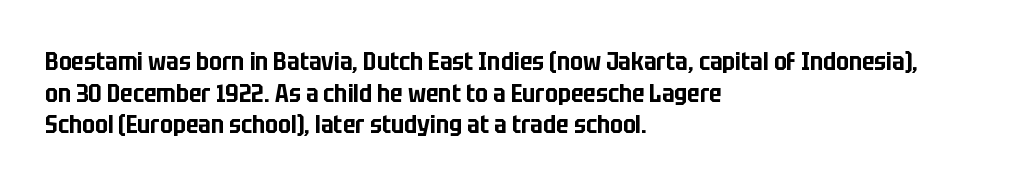
The rows are spaced the way most documents space them. No extra tracking has been applied to these lines. Which margin do the lines hug? The left one — the right edge is uneven. The gap between lines stays unmarked. If you drew a line through each stem, it would be perfectly vertical.
